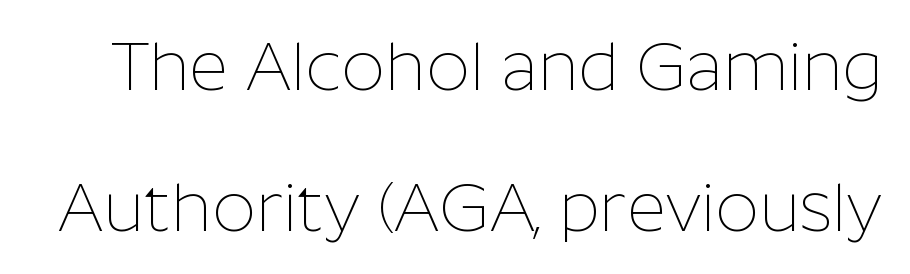
Q: Is the text bold? A: No.
Q: Is the text italic (slanted)? A: No, it is upright.
Q: Is the typeface a serif or a sans-serif typeface? A: Sans-serif.
Q: Is the text underlined? A: No.
Q: Is the spacing between letters normal or unusually wide? A: Normal.
Q: Is the spacing between lines tight, normal or loose? A: Loose.
Q: Width (condensed, normal, or wide)? A: Normal.
Q: Stroke contrast? A: Low.
Q: x-height? A: Medium.
Q: Monospaced? A: No.
